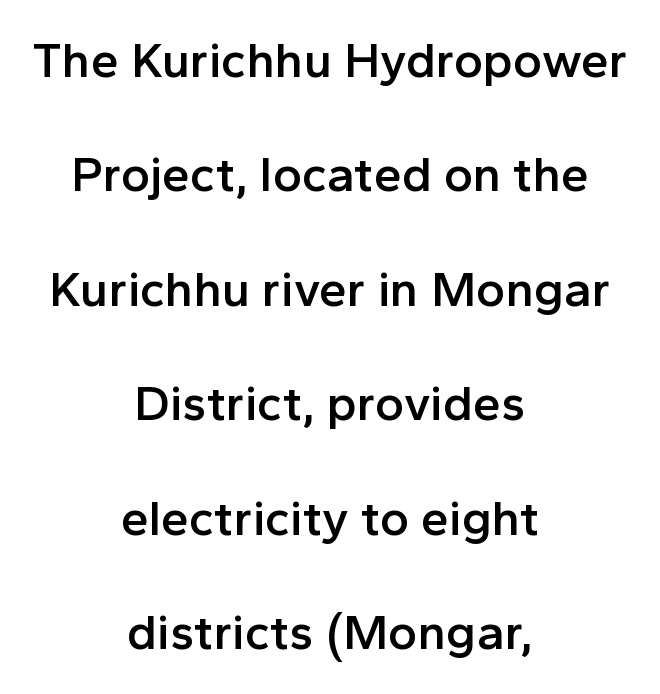
{"serif": "no", "italic": "no", "bold": "semi", "weight": "semibold", "width": "normal", "x_height": "medium", "monospaced": "no", "underline": "no", "align": "center", "line_spacing": "loose", "line_spacing_ratio": 2.29, "letter_spacing": "normal", "letter_spacing_em": 0.0, "glyph_px": 50}
